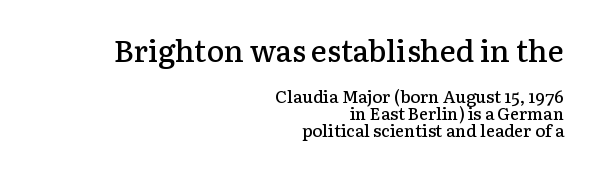
The image shows 30 px semibold serif type, upright; set right-aligned, tight line spacing (0.98x), normal letter spacing, not underlined; the first (top) block is 1.76x larger; low stroke contrast and a medium x-height.
